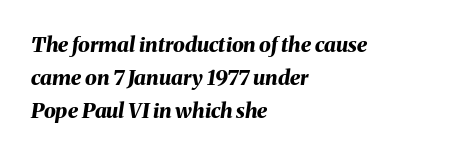
{"italic": "yes", "lean": "right", "slant_degrees": 8, "bold": "yes", "underline": "no", "align": "left", "line_spacing": "normal", "line_spacing_ratio": 1.56, "letter_spacing": "normal", "letter_spacing_em": 0.0, "glyph_px": 21}
